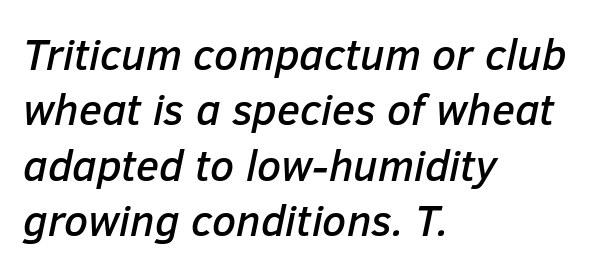
Q: Is the text italic (slanted)? A: Yes, it leans right by about 12 degrees.
Q: Is the text underlined? A: No.
Q: How is the paragraph aligned? A: Left-aligned.
Q: Is the spacing between letters normal or unusually wide? A: Normal.
Q: Is the spacing between lines tight, normal or loose? A: Normal.
Q: Width (condensed, normal, or wide)? A: Normal.
Q: Stroke contrast? A: Low.
Q: x-height? A: Medium.
Q: Monospaced? A: No.
